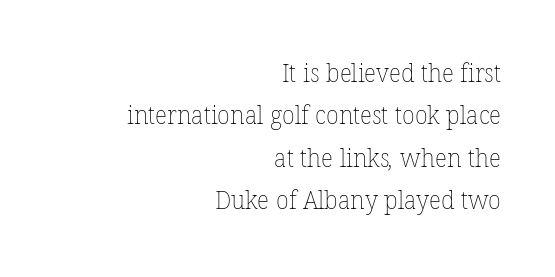
The image shows 26 px text type; set right-aligned, normal line spacing (1.63x), normal letter spacing, not underlined.
